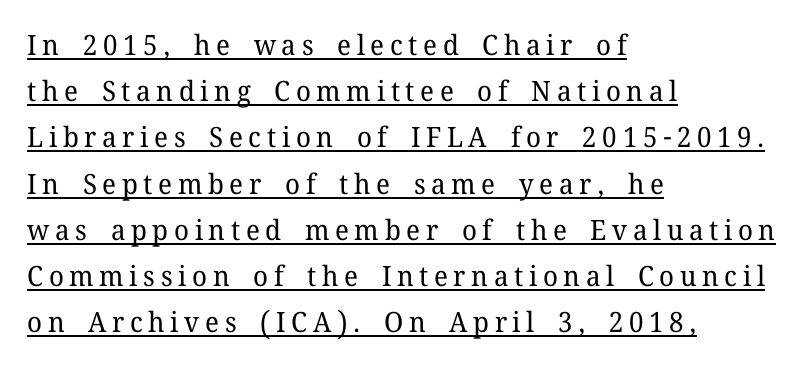
Q: Is the text bold? A: No.
Q: Is the text italic (slanted)? A: No, it is upright.
Q: Is the typeface a serif or a sans-serif typeface? A: Serif.
Q: Is the text underlined? A: Yes.
Q: How is the paragraph aligned? A: Left-aligned.
Q: Is the spacing between letters normal or unusually wide? A: Unusually wide.
Q: Is the spacing between lines tight, normal or loose? A: Normal.
Q: Width (condensed, normal, or wide)? A: Normal.
Q: Stroke contrast? A: Low.
Q: x-height? A: Medium.
Q: Monospaced? A: No.
